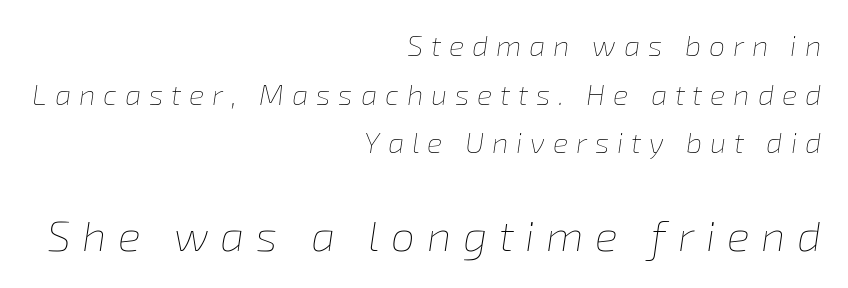
The glyphs look as if they've been sheared to an angle. Rows of type keep a routine distance in the vertical direction. This sample is right-justified, so line beginnings fall wherever the words allow. The following chunk of copy outweighs the initial chunk in type size. A typesetter would call this proportional, since set widths differ per character.
